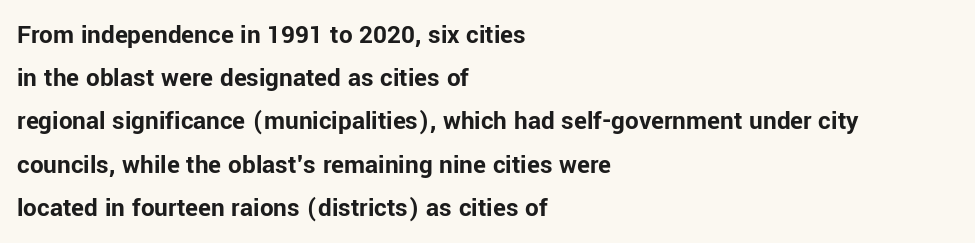
{"italic": "no", "bold": "yes", "underline": "no", "align": "left", "line_spacing": "normal", "line_spacing_ratio": 1.6, "letter_spacing": "normal", "letter_spacing_em": 0.0, "glyph_px": 27}
